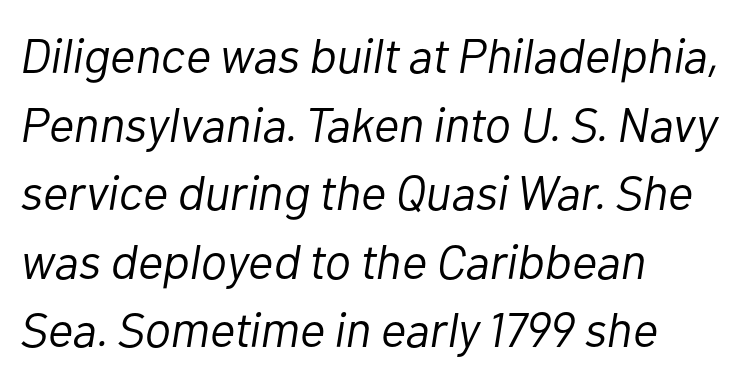
Q: Is the text bold? A: No.
Q: Is the text italic (slanted)? A: Yes, it leans right by about 10 degrees.
Q: Is the text underlined? A: No.
Q: How is the paragraph aligned? A: Left-aligned.
Q: Is the spacing between letters normal or unusually wide? A: Normal.
Q: Is the spacing between lines tight, normal or loose? A: Normal.
Q: Width (condensed, normal, or wide)? A: Normal.
Q: Stroke contrast? A: Low.
Q: x-height? A: Medium.
Q: Monospaced? A: No.
